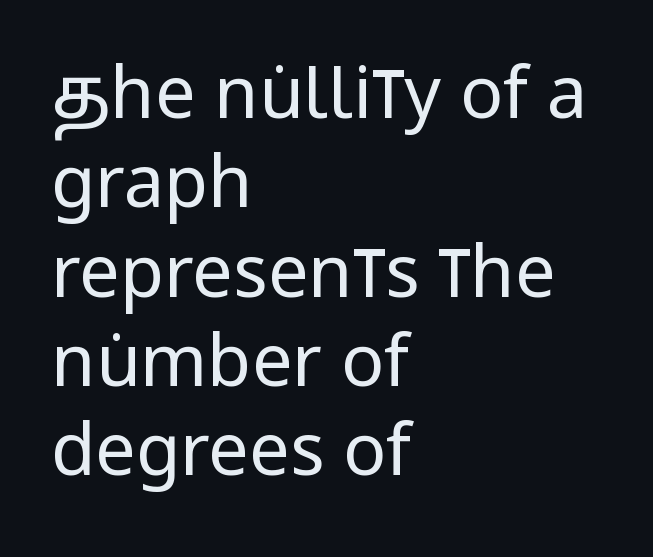
Font category for this specimen: sans-serif. Note the varied advance widths — an 'i' is clearly narrower than an 'm'. Horizontally, the lines are justified to the leading edge only. Glance below the letters and you will spot only blank space. The letters look calm and open, with moderate or lighter stems. No italicization has been applied; the sample stays upright.
